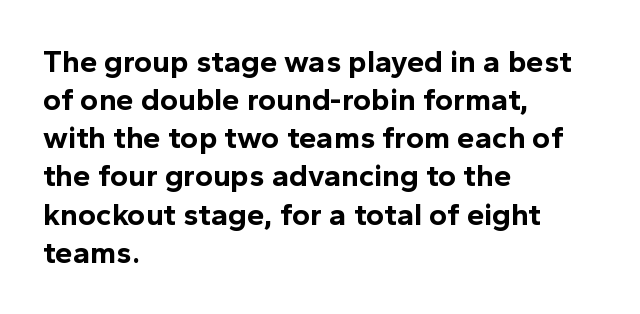
The image shows 31 px bold sans-serif type, upright; set left-aligned, line spacing 1.23x, normal letter spacing, not underlined; a medium x-height.
